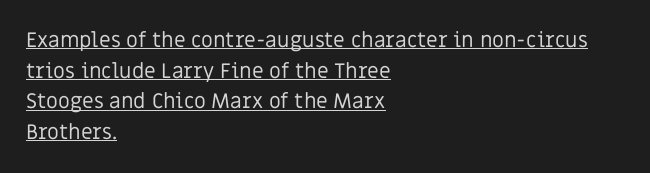
Nothing unusual about the tracking: characters are spaced as the font intends. A normal amount of white space separates one row of letters from the next. No heavy texture on the line: the type isn't bold. Is there any slant? The stems are plumb.
